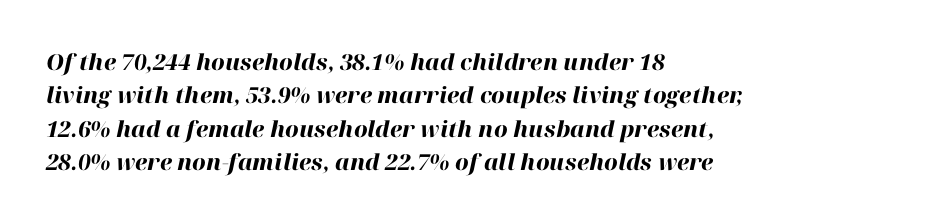
Q: Is the text bold? A: Yes.
Q: Is the text italic (slanted)? A: Yes, it leans right by about 12 degrees.
Q: Is the text underlined? A: No.
Q: How is the paragraph aligned? A: Left-aligned.
Q: Is the spacing between letters normal or unusually wide? A: Normal.
Q: Is the spacing between lines tight, normal or loose? A: Normal.
